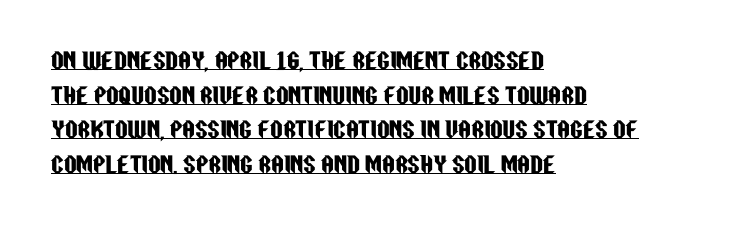
The image shows 22 px text type, upright; set left-aligned, normal line spacing (1.57x), normal letter spacing, underlined.
